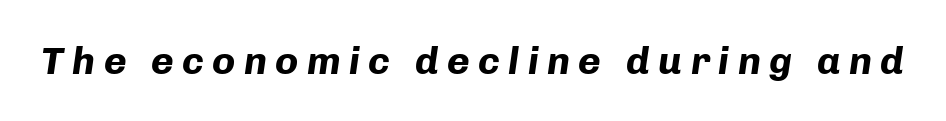
The image shows 39 px bold type, italic (leaning right); set unusually wide letter spacing (+0.21 em), not underlined; low stroke contrast and a medium x-height.
